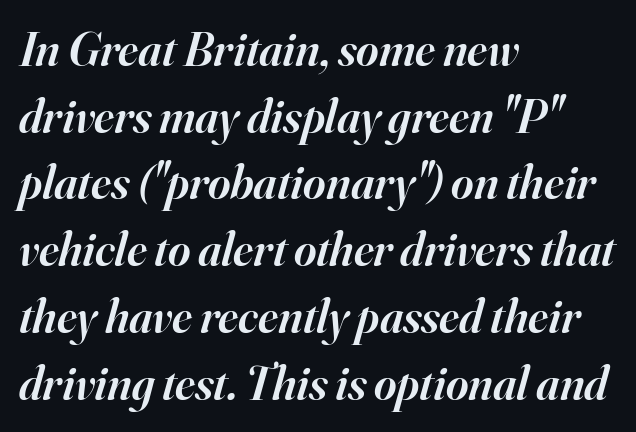
Q: Is the text bold? A: Semi-bold.
Q: Is the text italic (slanted)? A: Yes, it leans right by about 16 degrees.
Q: Is the typeface a serif or a sans-serif typeface? A: Serif.
Q: Is the text underlined? A: No.
Q: How is the paragraph aligned? A: Left-aligned.
Q: Is the spacing between letters normal or unusually wide? A: Normal.
Q: Is the spacing between lines tight, normal or loose? A: Normal.
Q: Width (condensed, normal, or wide)? A: Normal.
Q: Stroke contrast? A: High.
Q: x-height? A: Small.
Q: Monospaced? A: No.
